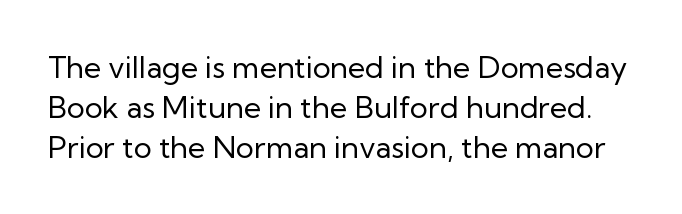
Q: Is the text bold? A: No.
Q: Is the text italic (slanted)? A: No, it is upright.
Q: Is the typeface a serif or a sans-serif typeface? A: Sans-serif.
Q: Is the text underlined? A: No.
Q: Is the spacing between letters normal or unusually wide? A: Normal.
Q: Is the spacing between lines tight, normal or loose? A: Normal.
Q: Width (condensed, normal, or wide)? A: Normal.
Q: Stroke contrast? A: Low.
Q: x-height? A: Medium.
Q: Monospaced? A: No.
